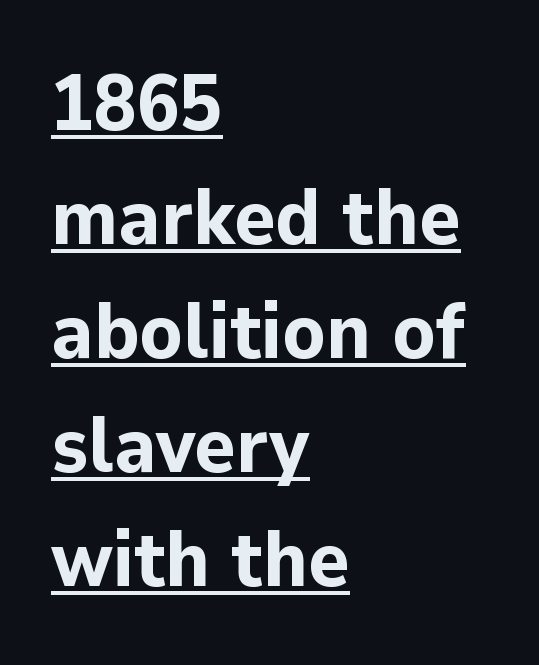
The image shows 78 px bold sans-serif type, upright; set left-aligned, normal line spacing (1.46x), normal letter spacing, underlined; low stroke contrast and a medium x-height.
